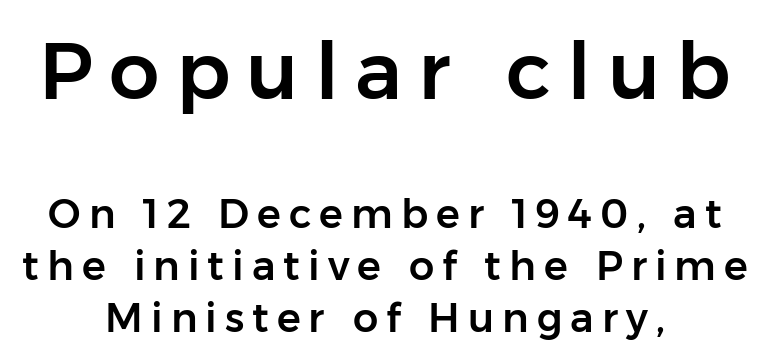
{"serif": "no", "italic": "no", "width": "normal", "stroke_contrast": "low", "x_height": "medium", "monospaced": "no", "underline": "no", "align": "center", "line_spacing": "normal", "line_spacing_ratio": 1.3, "letter_spacing": "wide", "letter_spacing_em": 0.2, "larger_block": "first", "size_ratio": 2.0, "glyph_px": 80}
